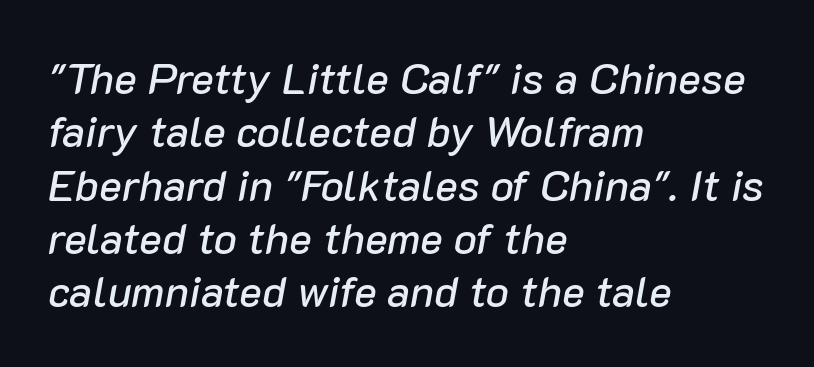
An italicized treatment has been applied to the whole sample. Observe the ordinary spacing: letters are neighbours, not strangers. Here the designer chose a conventional face with non-uniform glyph widths. Letters rest on an invisible, unmarked baseline. These lines stack with their left ends in a neat column.
